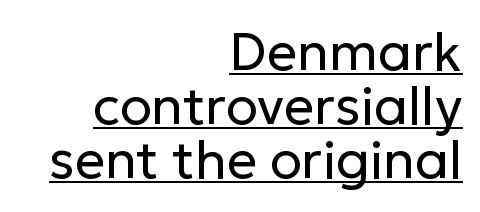
{"serif": "no", "italic": "no", "bold": "no", "weight": "regular", "width": "normal", "stroke_contrast": "low", "x_height": "medium", "monospaced": "no", "underline": "yes", "align": "right", "line_spacing": "tight", "line_spacing_ratio": 1.02, "letter_spacing": "normal", "letter_spacing_em": 0.0, "glyph_px": 53}
